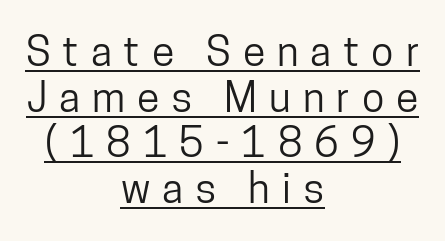
The image shows 41 px condensed sans-serif type, upright; set centered, tight line spacing (1.11x), unusually wide letter spacing (+0.29 em), underlined; low stroke contrast and a medium x-height.
